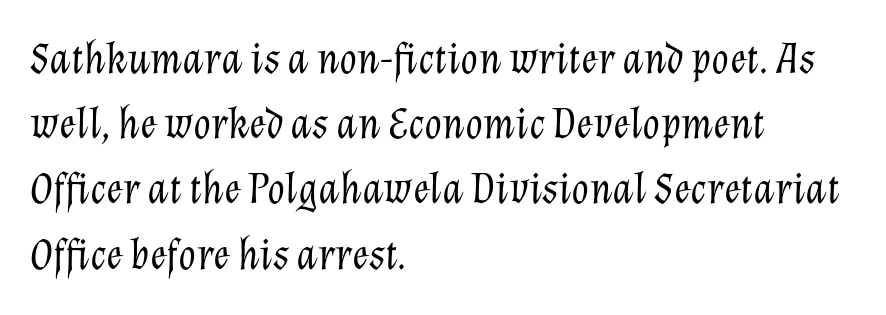
Each row of text sits above clean, open space. The horizontal fit of the characters is conventional and even. The lines in this sample share a left origin and differ only in where they stop. Stems and bowls with no extra thickness — not bold. Character widths vary here, with narrow letters taking less room than wide ones.
